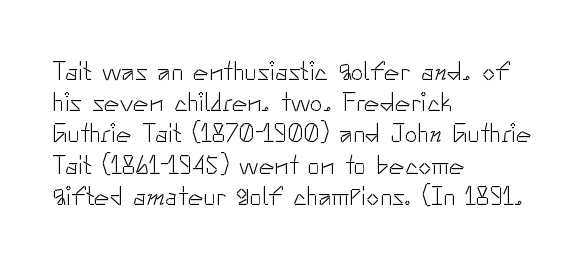
{"italic": "no", "bold": "no", "underline": "no", "align": "left", "line_spacing_ratio": 1.2, "letter_spacing": "normal", "letter_spacing_em": 0.0, "glyph_px": 26}
